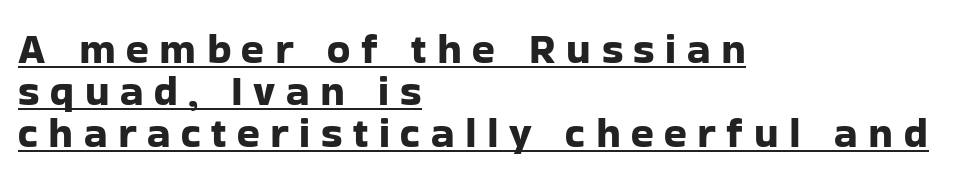
The font's upright variant was chosen for this text. Think of a printed novel: that variable character pitch is what you see here. The glyphs in this specimen are sans serif. Leading: reduced.
